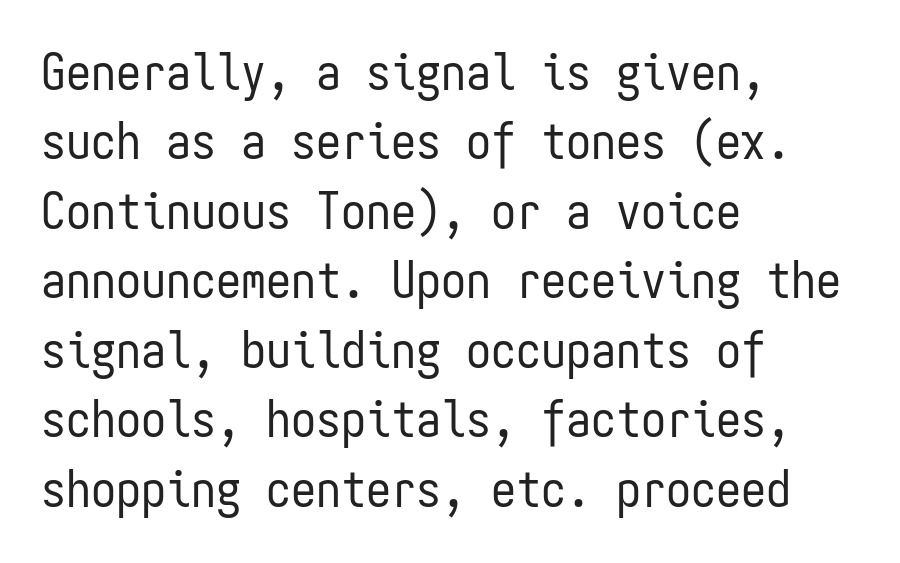
Q: Is the text bold? A: No.
Q: Is the text italic (slanted)? A: No, it is upright.
Q: Is the typeface a serif or a sans-serif typeface? A: Sans-serif.
Q: Is the text underlined? A: No.
Q: How is the paragraph aligned? A: Left-aligned.
Q: Is the spacing between letters normal or unusually wide? A: Normal.
Q: Is the spacing between lines tight, normal or loose? A: Normal.
Q: Width (condensed, normal, or wide)? A: Condensed.
Q: Stroke contrast? A: Low.
Q: x-height? A: Medium.
Q: Monospaced? A: Yes.
